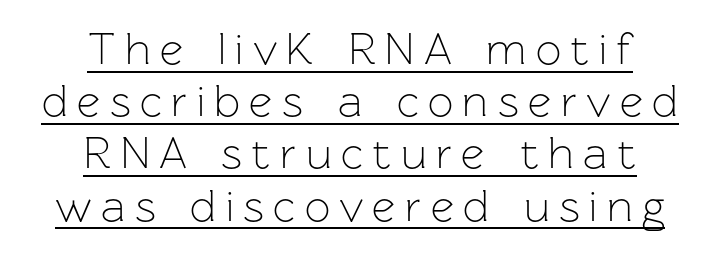
Somebody hit Ctrl+U on this one — the words are underlined. Reading down the block, each line starts at a different indent, mirrored at its end. The typesetting does not lean heavy: it is not bold. You could not count columns in this text — the font is proportionally spaced. The letters stand straight up with perfectly vertical stems. The letters are spread apart with noticeably loose tracking.
